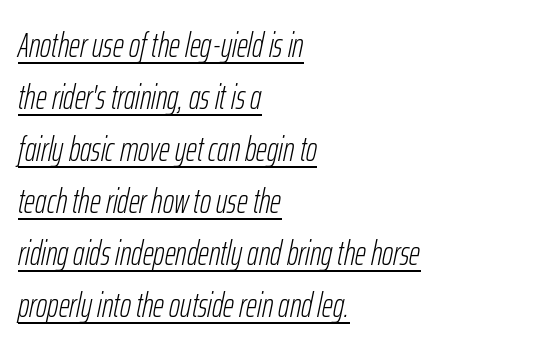
{"italic": "yes", "lean": "right", "slant_degrees": 12, "bold": "no", "weight": "light", "width": "condensed", "stroke_contrast": "low", "x_height": "medium", "monospaced": "no", "underline": "yes", "align": "left", "line_spacing": "normal", "line_spacing_ratio": 1.53, "letter_spacing": "normal", "letter_spacing_em": 0.0, "glyph_px": 34}
